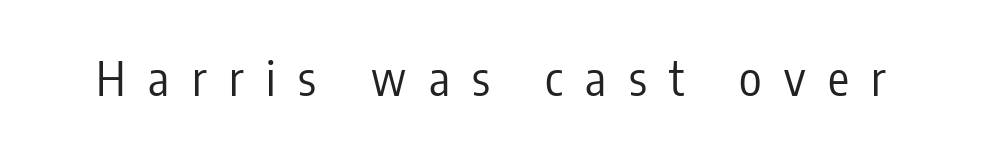
Q: Is the text bold? A: No.
Q: Is the text italic (slanted)? A: No, it is upright.
Q: Is the typeface a serif or a sans-serif typeface? A: Sans-serif.
Q: Is the text underlined? A: No.
Q: Is the spacing between letters normal or unusually wide? A: Unusually wide.
Q: Width (condensed, normal, or wide)? A: Condensed.
Q: Stroke contrast? A: Low.
Q: x-height? A: Medium.
Q: Monospaced? A: No.
